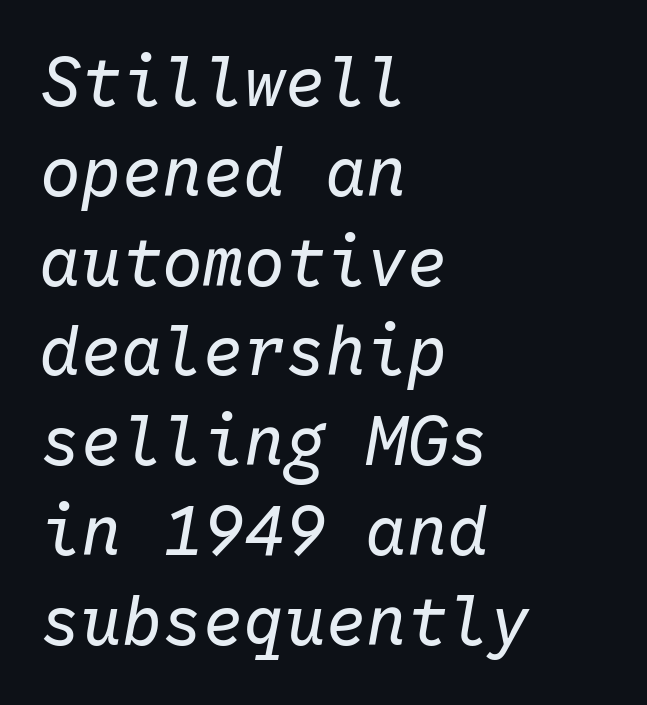
The image shows 68 px regular-weight type, italic (leaning right), monospaced; set left-aligned, normal line spacing (1.32x), normal letter spacing, not underlined; low stroke contrast and a medium x-height.
